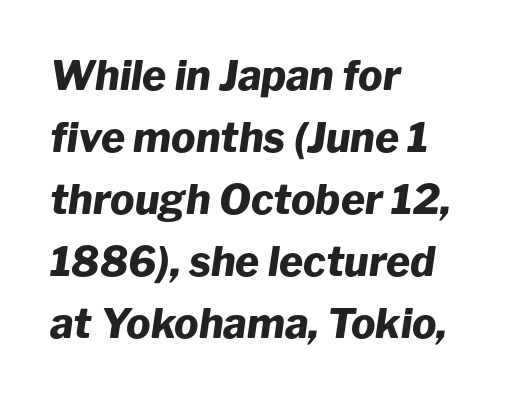
{"italic": "yes", "lean": "right", "slant_degrees": 8, "bold": "yes", "weight": "heavy", "width": "normal", "stroke_contrast": "low", "x_height": "medium", "monospaced": "no", "underline": "no", "align": "left", "line_spacing": "normal", "line_spacing_ratio": 1.51, "letter_spacing": "normal", "letter_spacing_em": 0.0, "glyph_px": 41}
